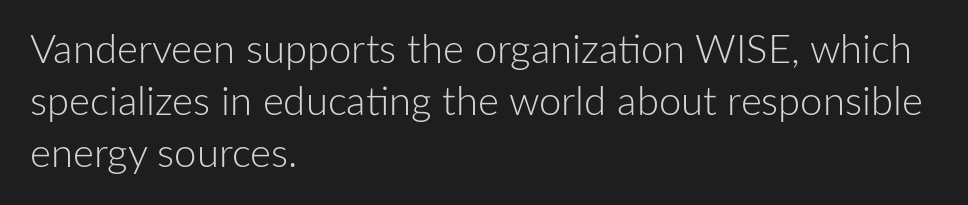
{"serif": "no", "italic": "no", "bold": "no", "weight": "light", "width": "normal", "stroke_contrast": "low", "x_height": "medium", "monospaced": "no", "underline": "no", "align": "left", "line_spacing": "normal", "line_spacing_ratio": 1.3, "letter_spacing": "normal", "letter_spacing_em": 0.0, "glyph_px": 40}
